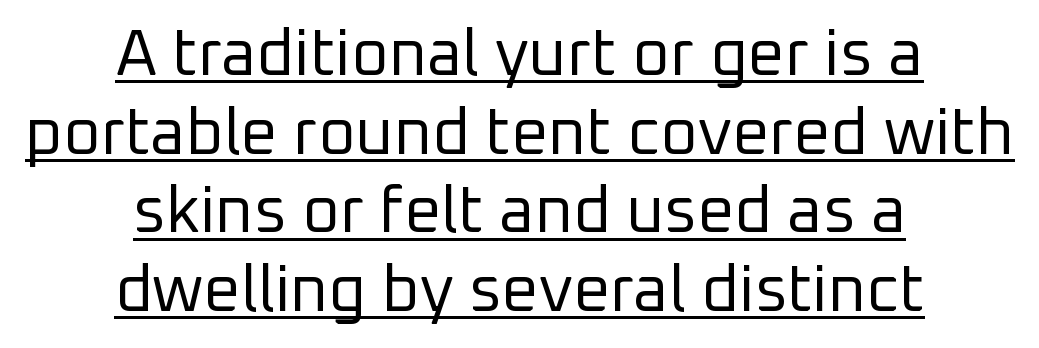
Q: Is the text bold? A: No.
Q: Is the text italic (slanted)? A: No, it is upright.
Q: Is the typeface a serif or a sans-serif typeface? A: Sans-serif.
Q: Is the text underlined? A: Yes.
Q: How is the paragraph aligned? A: Centered.
Q: Is the spacing between letters normal or unusually wide? A: Normal.
Q: Width (condensed, normal, or wide)? A: Normal.
Q: Stroke contrast? A: Low.
Q: x-height? A: Medium.
Q: Monospaced? A: No.
